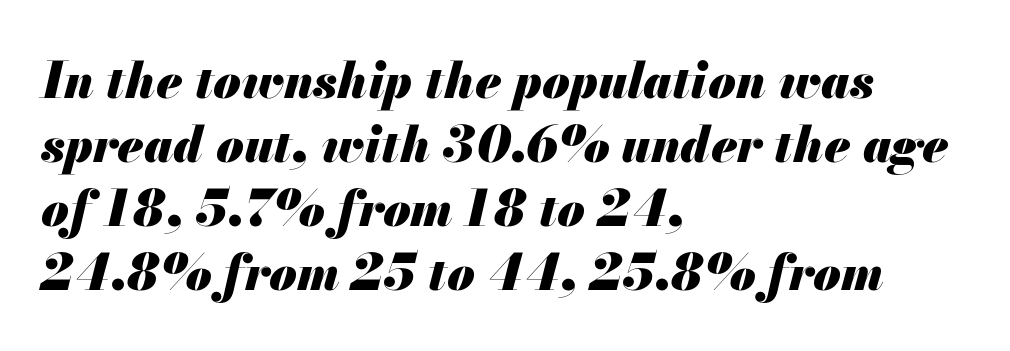
The image shows 50 px heavy type, italic (leaning right); set left-aligned, normal line spacing (1.28x), normal letter spacing, not underlined; medium stroke contrast and a small x-height.
